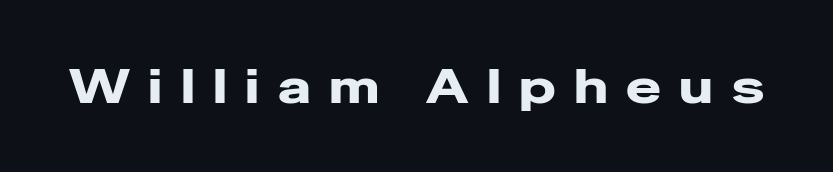
{"serif": "no", "italic": "no", "width": "wide", "stroke_contrast": "low", "x_height": "medium", "monospaced": "no", "underline": "no", "letter_spacing": "wide", "letter_spacing_em": 0.39, "glyph_px": 47}
